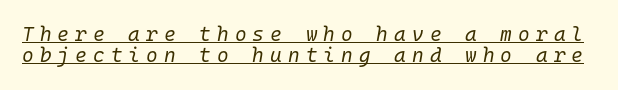
Q: Is the text bold? A: No.
Q: Is the text italic (slanted)? A: Yes, it leans right by about 10 degrees.
Q: Is the text underlined? A: Yes.
Q: Is the spacing between letters normal or unusually wide? A: Unusually wide.
Q: Is the spacing between lines tight, normal or loose? A: Tight.
